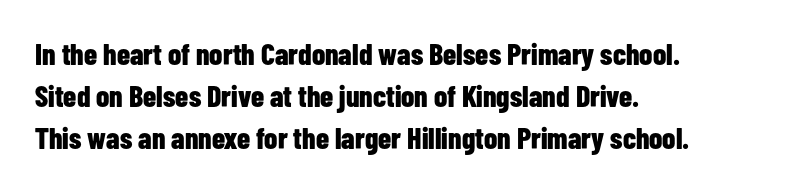
The image shows 30 px bold, condensed sans-serif type, upright; set left-aligned, normal line spacing (1.4x), normal letter spacing, not underlined; low stroke contrast and a medium x-height.
